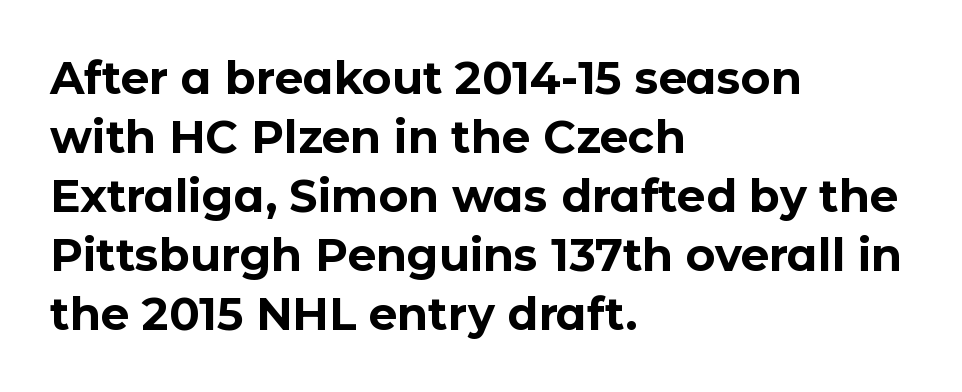
As a designer I'd log this as weight 700, bold. Underline: absent. Upright lettering throughout. Nope, no serifs anywhere on these letters.
